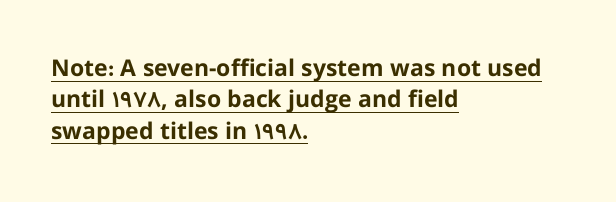
Like a heading marked for emphasis, these lines bear an underscore. No italicization has been applied; the sample stays upright. The line-height multiplier appears to be the usual default. The paragraph has a hard left edge and a soft right edge.
